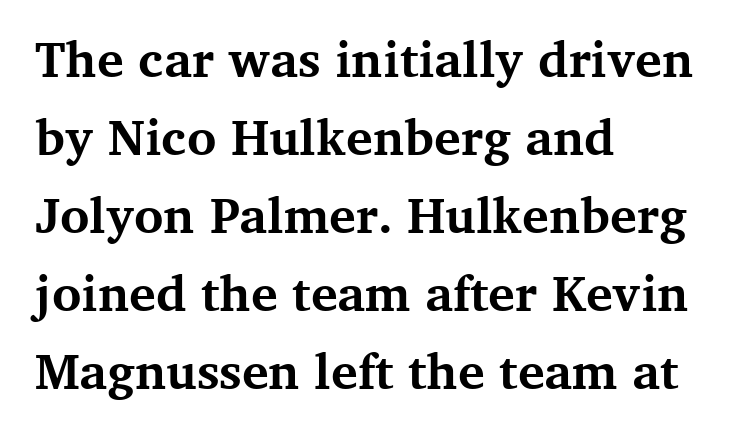
The image shows 50 px bold serif type, upright; set left-aligned, normal line spacing (1.56x), normal letter spacing, not underlined; medium stroke contrast and a medium x-height.
